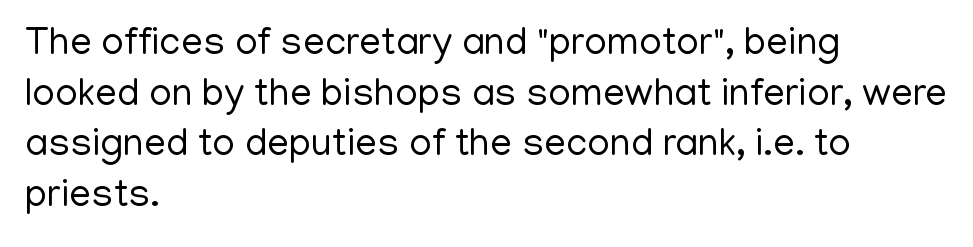
The image shows 39 px regular-weight sans-serif type, upright; set left-aligned, normal line spacing (1.3x), normal letter spacing, not underlined; low stroke contrast and a medium x-height.
